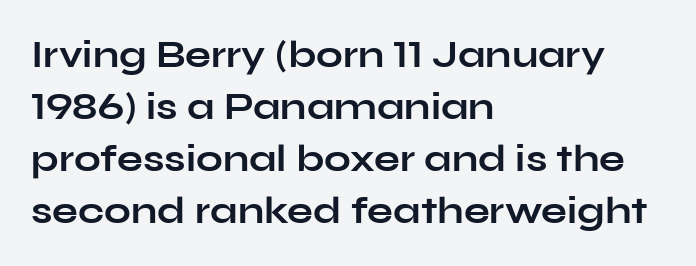
Q: Is the text bold? A: Yes.
Q: Is the text italic (slanted)? A: No, it is upright.
Q: Is the typeface a serif or a sans-serif typeface? A: Sans-serif.
Q: Is the text underlined? A: No.
Q: How is the paragraph aligned? A: Left-aligned.
Q: Is the spacing between letters normal or unusually wide? A: Normal.
Q: Is the spacing between lines tight, normal or loose? A: Normal.
Q: Width (condensed, normal, or wide)? A: Wide.
Q: Stroke contrast? A: Low.
Q: x-height? A: Medium.
Q: Monospaced? A: No.
